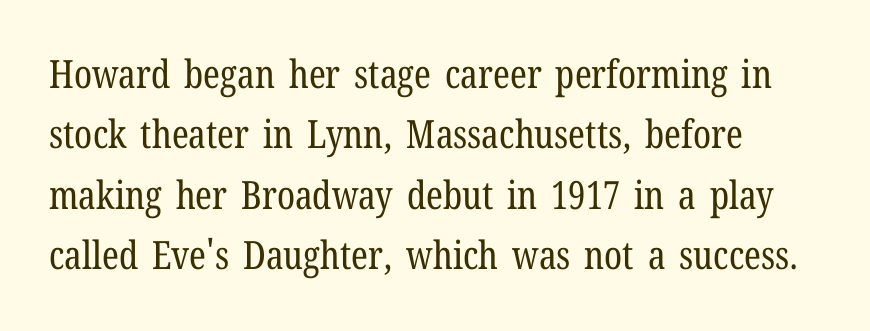
The image shows 39 px regular-weight, condensed serif type, upright; set left-aligned, normal line spacing (1.55x), normal letter spacing, not underlined; low stroke contrast and a medium x-height.
